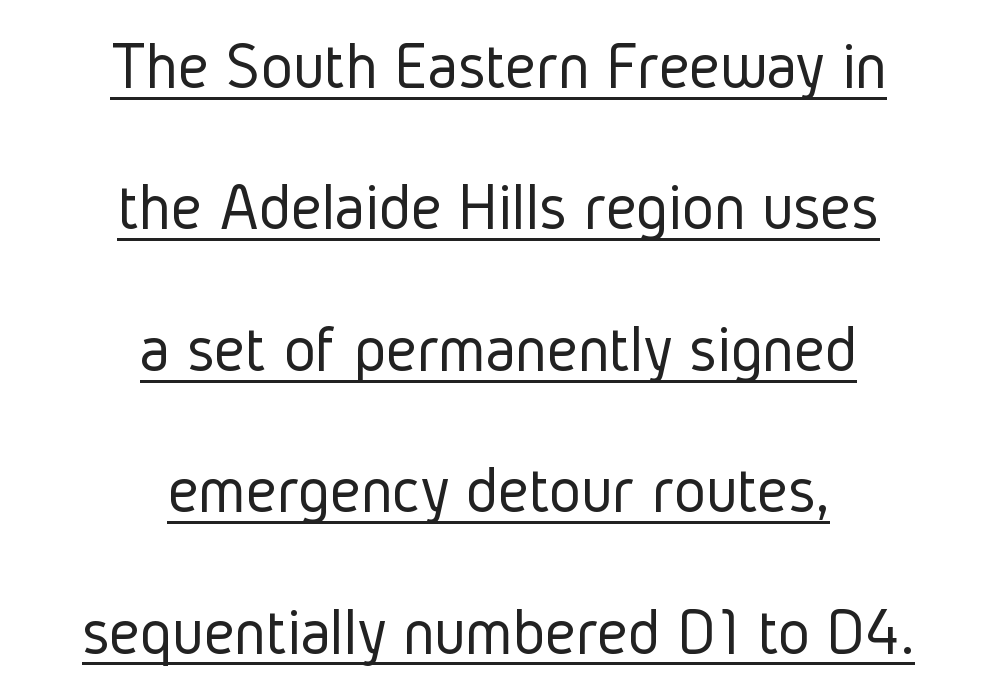
Q: Is the text bold? A: No.
Q: Is the text italic (slanted)? A: No, it is upright.
Q: Is the typeface a serif or a sans-serif typeface? A: Sans-serif.
Q: Is the text underlined? A: Yes.
Q: How is the paragraph aligned? A: Centered.
Q: Is the spacing between letters normal or unusually wide? A: Normal.
Q: Is the spacing between lines tight, normal or loose? A: Loose.
Q: Width (condensed, normal, or wide)? A: Condensed.
Q: Stroke contrast? A: Low.
Q: x-height? A: Medium.
Q: Monospaced? A: No.
